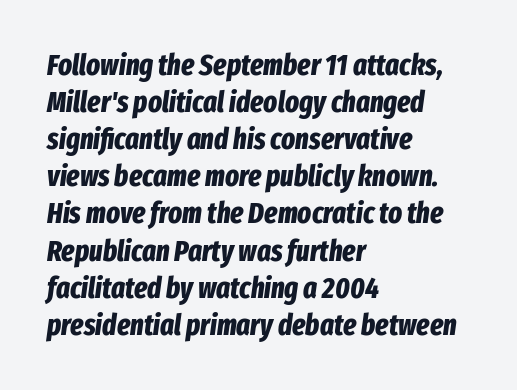
Q: Is the text bold? A: Yes.
Q: Is the text italic (slanted)? A: Yes, it leans right by about 8 degrees.
Q: Is the text underlined? A: No.
Q: How is the paragraph aligned? A: Left-aligned.
Q: Is the spacing between letters normal or unusually wide? A: Normal.
Q: Is the spacing between lines tight, normal or loose? A: Normal.
Q: Width (condensed, normal, or wide)? A: Condensed.
Q: Stroke contrast? A: Low.
Q: x-height? A: Medium.
Q: Monospaced? A: No.
